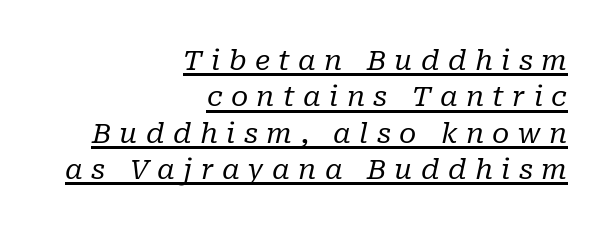
Q: Is the text bold? A: No.
Q: Is the text italic (slanted)? A: Yes, it leans right by about 10 degrees.
Q: Is the typeface a serif or a sans-serif typeface? A: Serif.
Q: Is the text underlined? A: Yes.
Q: How is the paragraph aligned? A: Right-aligned.
Q: Is the spacing between letters normal or unusually wide? A: Unusually wide.
Q: Is the spacing between lines tight, normal or loose? A: Normal.
Q: Width (condensed, normal, or wide)? A: Normal.
Q: Stroke contrast? A: Low.
Q: x-height? A: Medium.
Q: Monospaced? A: No.
